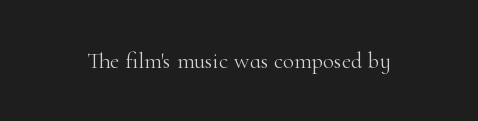
Q: Is the text bold? A: No.
Q: Is the text italic (slanted)? A: No, it is upright.
Q: Is the text underlined? A: No.
Q: Is the spacing between letters normal or unusually wide? A: Normal.
